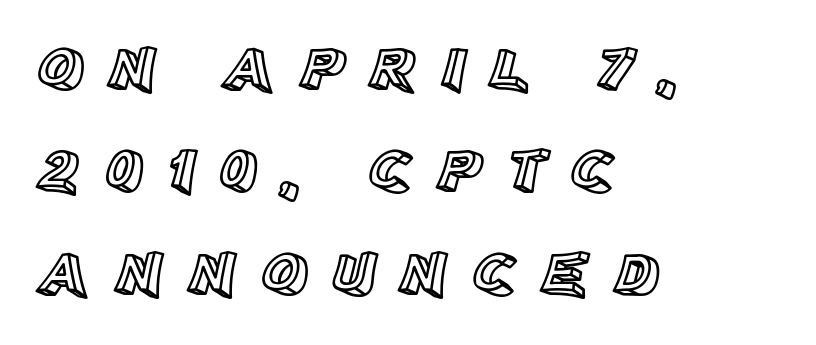
Is the block centered? No — it sits flush against the left margin. Baseline-to-baseline distance is the conventional proportion of letter height. The rendering uses natural spacing where letterforms have individual widths. Tracking here is generous; glyphs stand well apart from one another.
